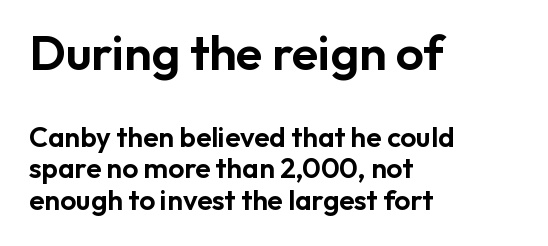
The image shows 49 px sans-serif type, upright; set left-aligned, tight line spacing (1.12x), normal letter spacing, not underlined; the first (top) block is 1.75x larger; low stroke contrast and a medium x-height.
